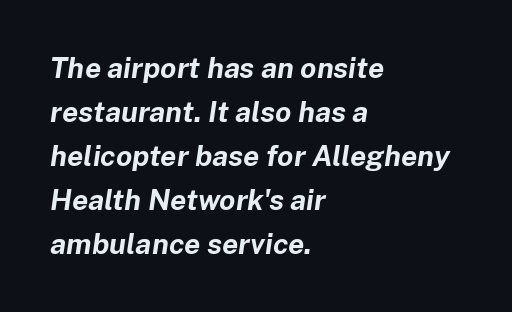
How are the letters spaced? Ordinarily, with no added tracking. The text carries the slant typical of an italic or oblique font. The rendering uses a moderate line-height, typical for paragraphs. Spacing verdict: proportional, widths tailored to each character. Horizontally, the lines are justified to the leading edge only. The sample has been set heavy, in full bold.
